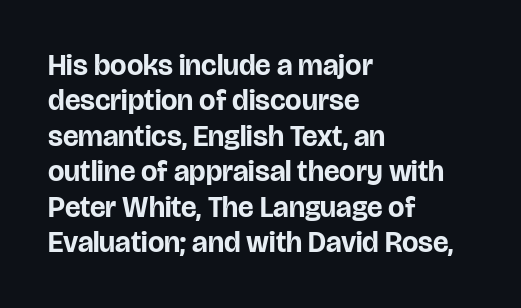
{"serif": "no", "italic": "no", "bold": "yes", "weight": "bold", "width": "normal", "stroke_contrast": "low", "x_height": "large", "monospaced": "no", "underline": "no", "align": "left", "line_spacing_ratio": 1.22, "letter_spacing": "normal", "letter_spacing_em": 0.0, "glyph_px": 29}
